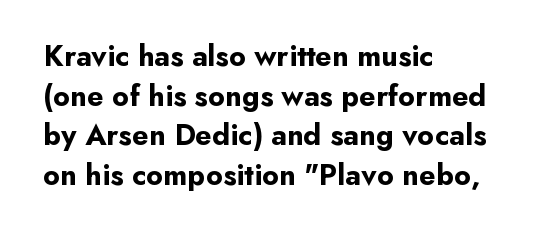
{"serif": "no", "italic": "no", "bold": "yes", "weight": "bold", "width": "normal", "stroke_contrast": "low", "x_height": "small", "monospaced": "no", "underline": "no", "align": "left", "line_spacing": "normal", "line_spacing_ratio": 1.32, "letter_spacing": "normal", "letter_spacing_em": 0.0, "glyph_px": 30}
